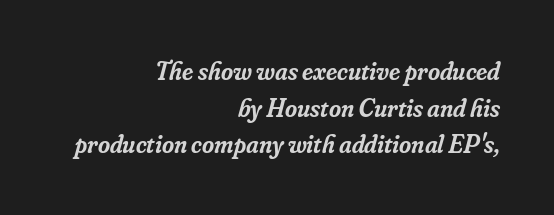
Q: Is the text bold? A: Semi-bold.
Q: Is the text italic (slanted)? A: Yes, it leans right by about 16 degrees.
Q: Is the text underlined? A: No.
Q: How is the paragraph aligned? A: Right-aligned.
Q: Is the spacing between letters normal or unusually wide? A: Normal.
Q: Is the spacing between lines tight, normal or loose? A: Normal.
